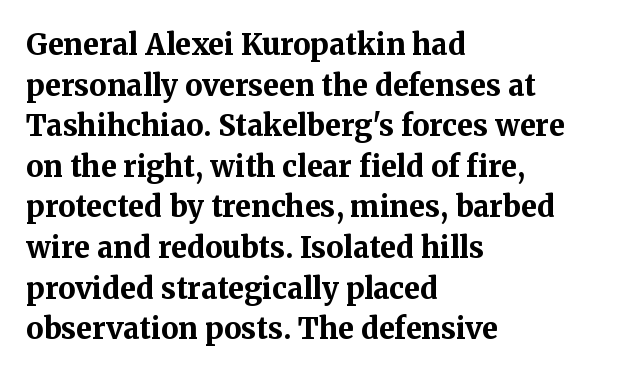
Q: Is the text bold? A: Yes.
Q: Is the text italic (slanted)? A: No, it is upright.
Q: Is the typeface a serif or a sans-serif typeface? A: Serif.
Q: Is the text underlined? A: No.
Q: How is the paragraph aligned? A: Left-aligned.
Q: Is the spacing between letters normal or unusually wide? A: Normal.
Q: Is the spacing between lines tight, normal or loose? A: Normal.
Q: Width (condensed, normal, or wide)? A: Normal.
Q: Stroke contrast? A: Medium.
Q: x-height? A: Medium.
Q: Monospaced? A: No.
